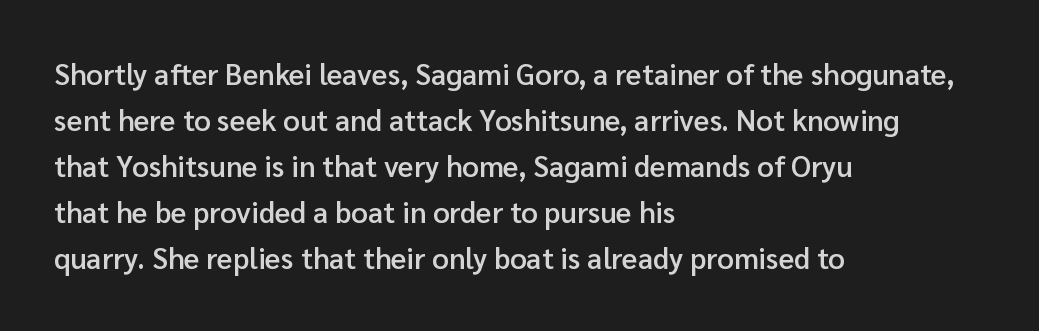
{"serif": "no", "italic": "no", "bold": "semi", "weight": "semibold", "width": "normal", "stroke_contrast": "low", "x_height": "medium", "monospaced": "no", "underline": "no", "align": "left", "line_spacing": "normal", "line_spacing_ratio": 1.59, "letter_spacing": "normal", "letter_spacing_em": 0.0, "glyph_px": 29}
